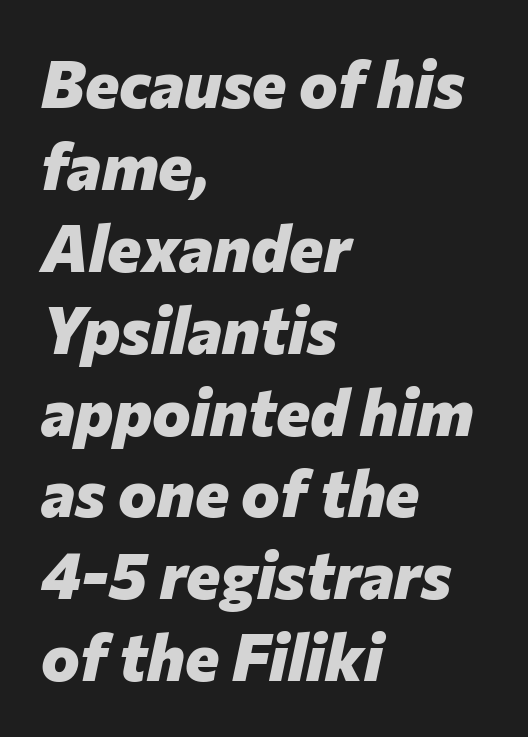
The image shows 65 px heavy type, italic (leaning right); set left-aligned, normal line spacing (1.26x), normal letter spacing, not underlined; low stroke contrast and a medium x-height.
